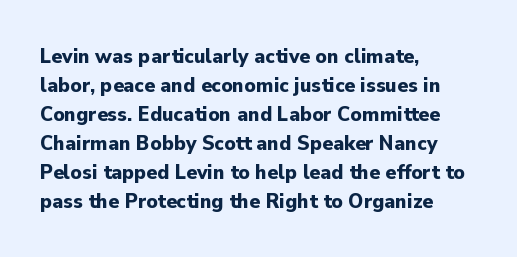
{"italic": "no", "bold": "yes", "underline": "no", "align": "left", "line_spacing": "normal", "line_spacing_ratio": 1.32, "letter_spacing": "normal", "letter_spacing_em": 0.0, "glyph_px": 22}
